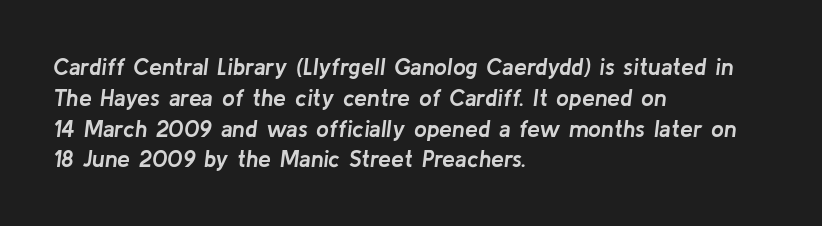
Between one letter and the next there's only the usual sliver of space. Vertically, the passage feels balanced, rows spaced as you'd expect. Descenders are the only things crossing below the line. Line beginnings align vertically; line endings do not. You can tell it's italic because the verticals aren't actually vertical. Summary of weight: heavy, a full bold.
